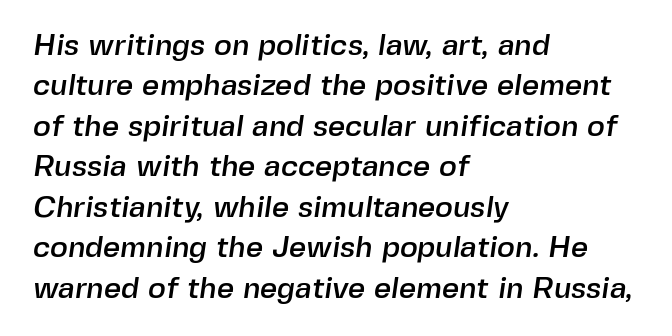
Q: Is the typeface a serif or a sans-serif typeface? A: Sans-serif.
Q: Is the text underlined? A: No.
Q: How is the paragraph aligned? A: Left-aligned.
Q: Is the spacing between letters normal or unusually wide? A: Normal.
Q: Is the spacing between lines tight, normal or loose? A: Normal.
Q: Width (condensed, normal, or wide)? A: Normal.
Q: x-height? A: Medium.
Q: Monospaced? A: No.
